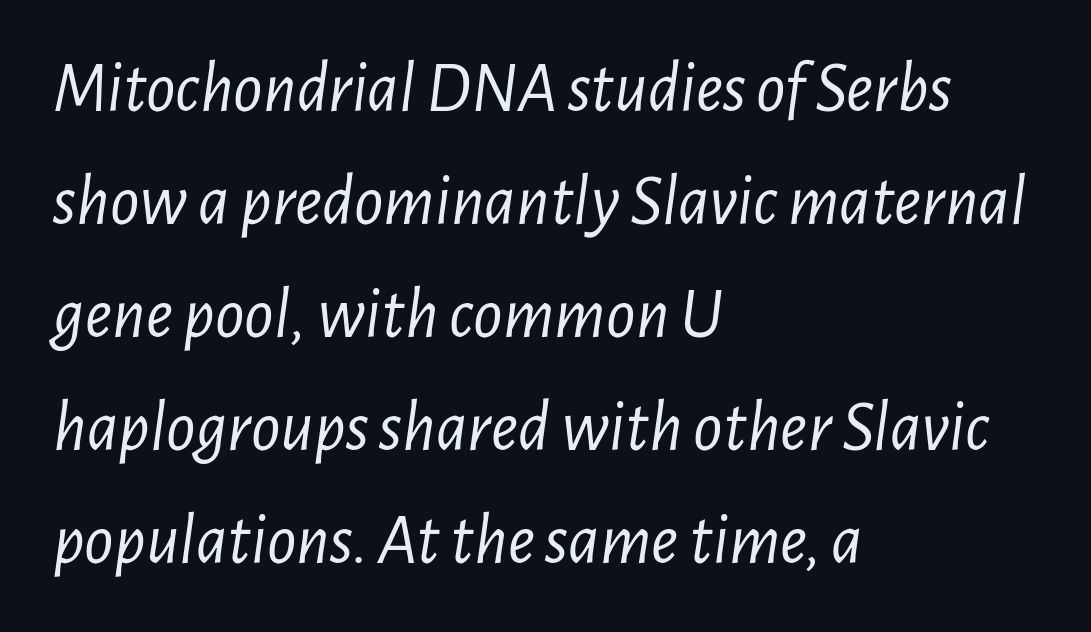
{"italic": "yes", "lean": "right", "slant_degrees": 7, "bold": "no", "weight": "light", "width": "condensed", "stroke_contrast": "low", "x_height": "medium", "monospaced": "no", "underline": "no", "align": "left", "line_spacing": "normal", "line_spacing_ratio": 1.57, "letter_spacing": "normal", "letter_spacing_em": 0.0, "glyph_px": 72}
